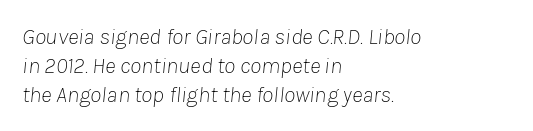
{"italic": "yes", "lean": "right", "slant_degrees": 8, "bold": "no", "underline": "no", "align": "left", "line_spacing": "normal", "line_spacing_ratio": 1.27, "letter_spacing": "normal", "letter_spacing_em": 0.0, "glyph_px": 23}
